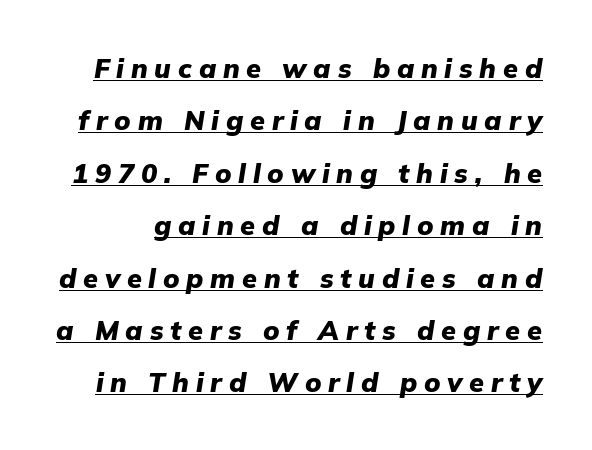
A typesetter would call this leading open, well beyond the default. The face used here has a pronounced slope to its letters. The rendered words wear a rule along their underside. Its strokes are broad and dark, the hallmark of bold type. Words appear elongated and porous because spacing is wide.
